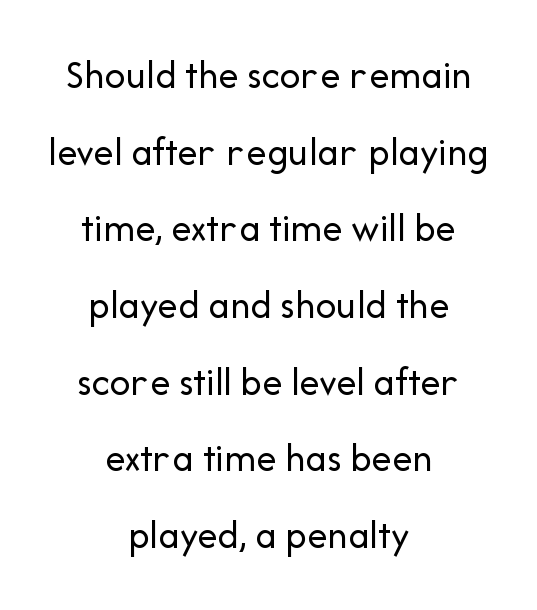
{"serif": "no", "italic": "no", "bold": "no", "weight": "regular", "width": "normal", "stroke_contrast": "low", "x_height": "medium", "monospaced": "no", "underline": "no", "align": "center", "line_spacing_ratio": 1.87, "letter_spacing": "normal", "letter_spacing_em": 0.0, "glyph_px": 41}
